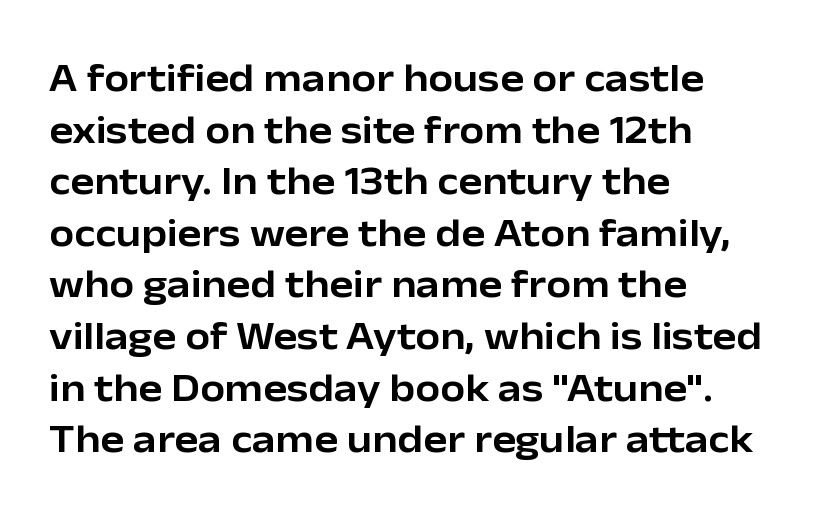
Q: Is the text italic (slanted)? A: No, it is upright.
Q: Is the typeface a serif or a sans-serif typeface? A: Sans-serif.
Q: Is the text underlined? A: No.
Q: How is the paragraph aligned? A: Left-aligned.
Q: Is the spacing between letters normal or unusually wide? A: Normal.
Q: Is the spacing between lines tight, normal or loose? A: Normal.
Q: Width (condensed, normal, or wide)? A: Normal.
Q: Stroke contrast? A: Low.
Q: x-height? A: Medium.
Q: Monospaced? A: No.
